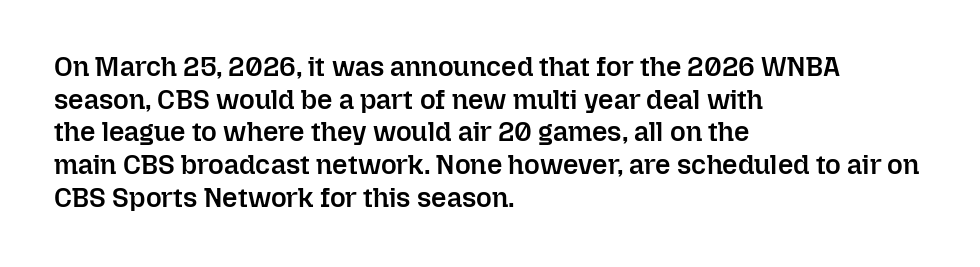
{"italic": "no", "bold": "semi", "underline": "no", "align": "left", "line_spacing_ratio": 1.21, "letter_spacing": "normal", "letter_spacing_em": 0.0, "glyph_px": 27}
